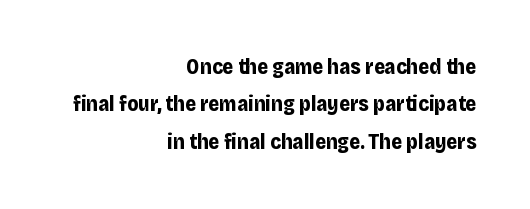
{"italic": "no", "bold": "yes", "underline": "no", "align": "right", "line_spacing_ratio": 1.78, "letter_spacing": "normal", "letter_spacing_em": 0.0, "glyph_px": 21}
